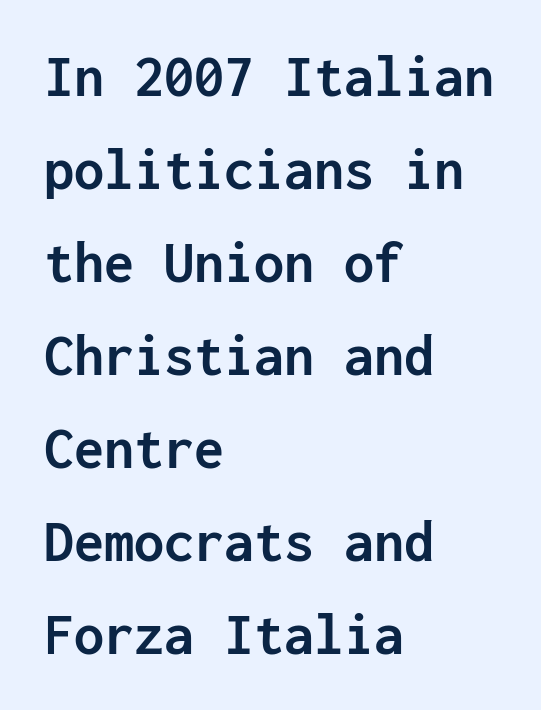
The image shows 60 px semibold sans-serif type, upright, monospaced; set left-aligned, normal line spacing (1.55x), normal letter spacing, not underlined; low stroke contrast and a medium x-height.
